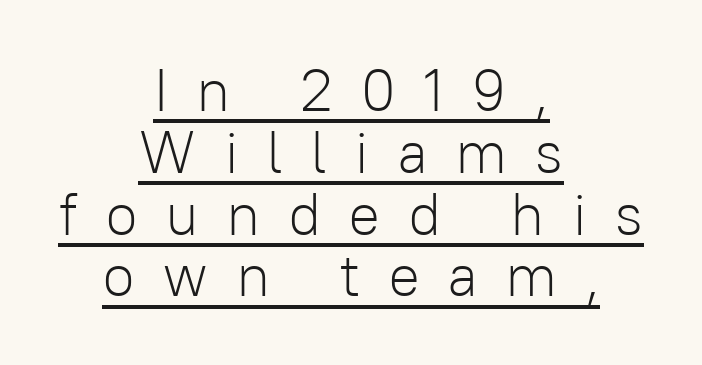
{"serif": "no", "italic": "no", "bold": "no", "weight": "light", "width": "normal", "stroke_contrast": "low", "x_height": "medium", "monospaced": "no", "underline": "yes", "align": "center", "line_spacing": "tight", "line_spacing_ratio": 1.03, "letter_spacing": "wide", "letter_spacing_em": 0.45, "glyph_px": 60}
